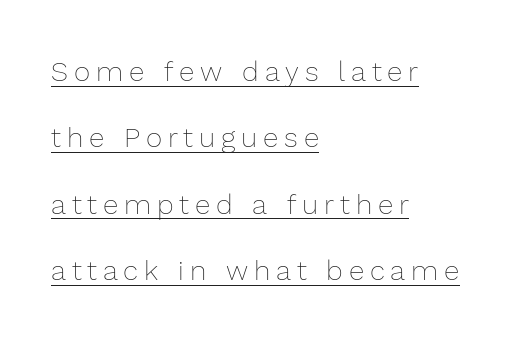
The image shows 28 px thin type, upright; set left-aligned, loose line spacing (2.37x), unusually wide letter spacing (+0.21 em), underlined; low stroke contrast and a medium x-height.
